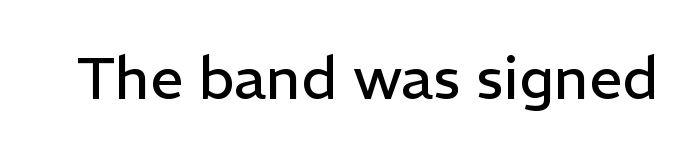
Q: Is the text bold? A: No.
Q: Is the text italic (slanted)? A: No, it is upright.
Q: Is the typeface a serif or a sans-serif typeface? A: Sans-serif.
Q: Is the text underlined? A: No.
Q: Is the spacing between letters normal or unusually wide? A: Normal.
Q: Width (condensed, normal, or wide)? A: Normal.
Q: Stroke contrast? A: Low.
Q: x-height? A: Medium.
Q: Monospaced? A: No.
